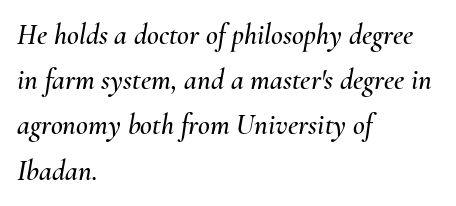
The image shows 29 px text type, italic (leaning right); set left-aligned, normal line spacing (1.56x), normal letter spacing, not underlined; medium stroke contrast and a small x-height.
